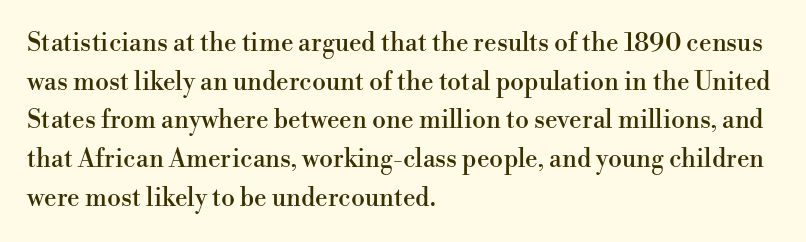
The image shows 25 px text type, upright; set left-aligned, normal line spacing (1.55x), normal letter spacing, not underlined.
